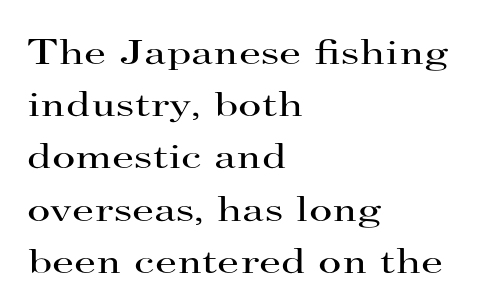
Upright lettering throughout. A classic flush-left, rag-right setting is used for this passage. Only glyphs here, with clear space below each row. This sample uses plain, unmodified letter spacing.
